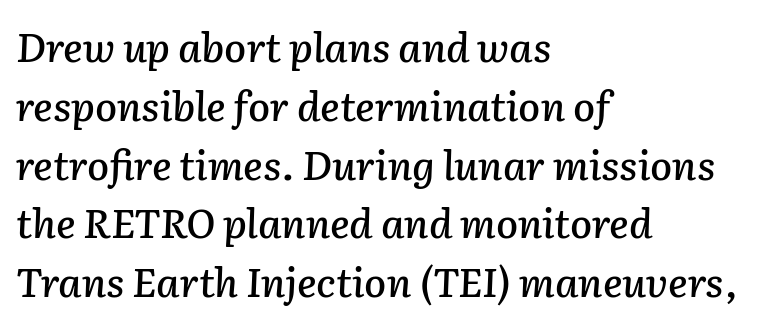
What stands out about the letter spacing? Nothing — it is the standard amount. The rendering uses a moderate line-height, typical for paragraphs. The foot of each line stays bare and open. There's an unmistakable incline to the writing here. Every row of glyphs begins at an identical x-position on the left. Here the designer chose a conventional face with non-uniform glyph widths.
